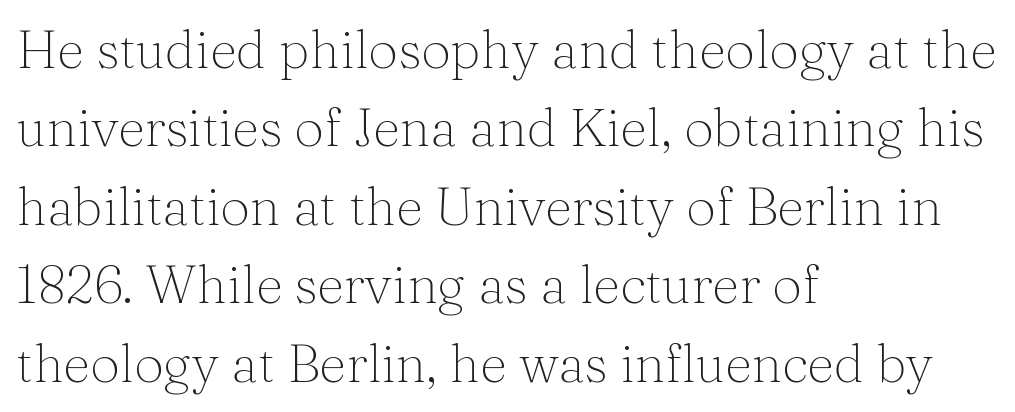
The glyphs are unaccompanied by any horizontal stroke below them. Nothing unusual about the tracking: characters are spaced as the font intends. Style check: upright. These glyphs show unthickened strokes, regular width or finer. The typeface chosen for these lines features serifs.
